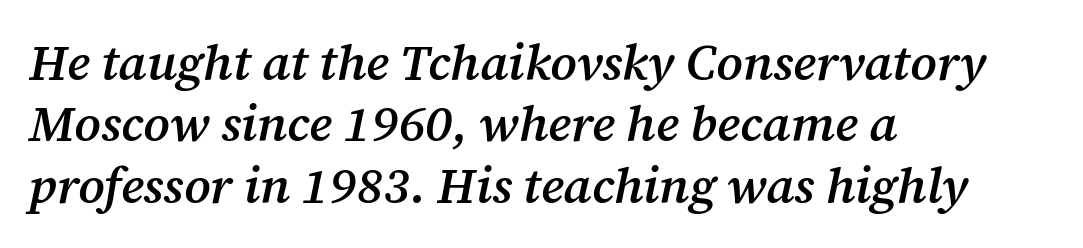
Stroke terminals: seriffed. Typeset ragged right — the left edge is the straight one. Does the lettering tilt? It does — this is italic. A bare baseline throughout the passage. Note the varied advance widths — an 'i' is clearly narrower than an 'm'.
